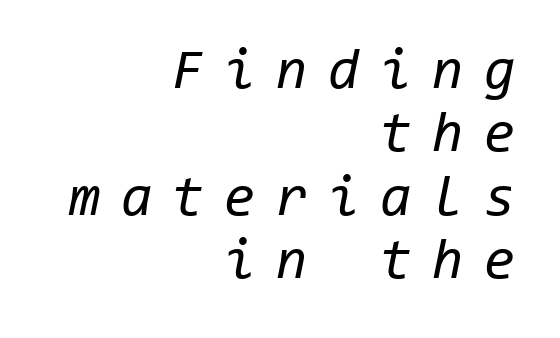
The image shows 57 px regular-weight type, italic (leaning right), monospaced; set right-aligned, tight line spacing (1.11x), unusually wide letter spacing (+0.36 em), not underlined; low stroke contrast and a medium x-height.
